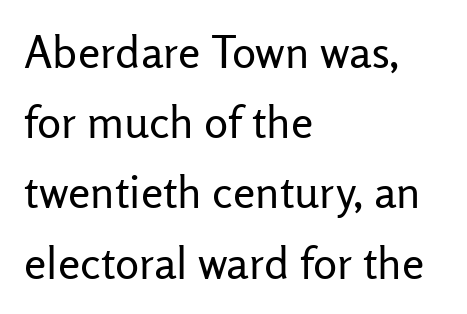
Q: Is the text bold? A: No.
Q: Is the text italic (slanted)? A: No, it is upright.
Q: Is the typeface a serif or a sans-serif typeface? A: Sans-serif.
Q: Is the text underlined? A: No.
Q: How is the paragraph aligned? A: Left-aligned.
Q: Is the spacing between letters normal or unusually wide? A: Normal.
Q: Is the spacing between lines tight, normal or loose? A: Normal.
Q: Width (condensed, normal, or wide)? A: Normal.
Q: Stroke contrast? A: Low.
Q: x-height? A: Medium.
Q: Monospaced? A: No.
